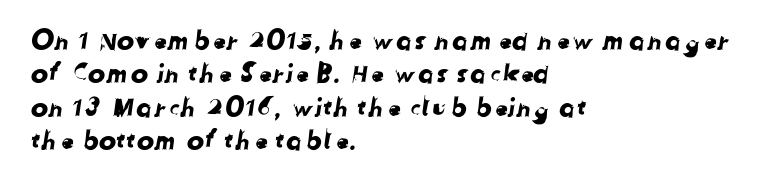
{"underline": "no", "align": "left", "line_spacing": "normal", "line_spacing_ratio": 1.28, "letter_spacing": "normal", "letter_spacing_em": 0.0, "glyph_px": 26}
